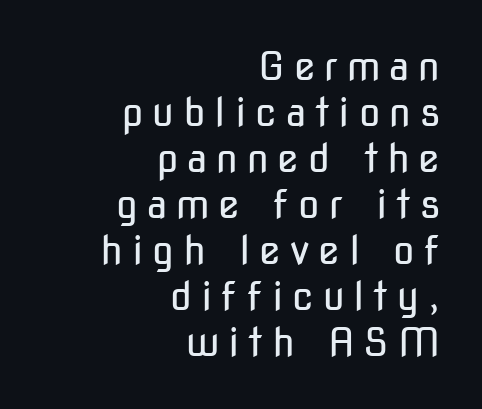
{"serif": "no", "italic": "no", "bold": "no", "weight": "regular", "width": "condensed", "stroke_contrast": "low", "x_height": "medium", "monospaced": "no", "underline": "no", "align": "right", "line_spacing_ratio": 1.18, "letter_spacing": "wide", "letter_spacing_em": 0.23, "glyph_px": 39}
